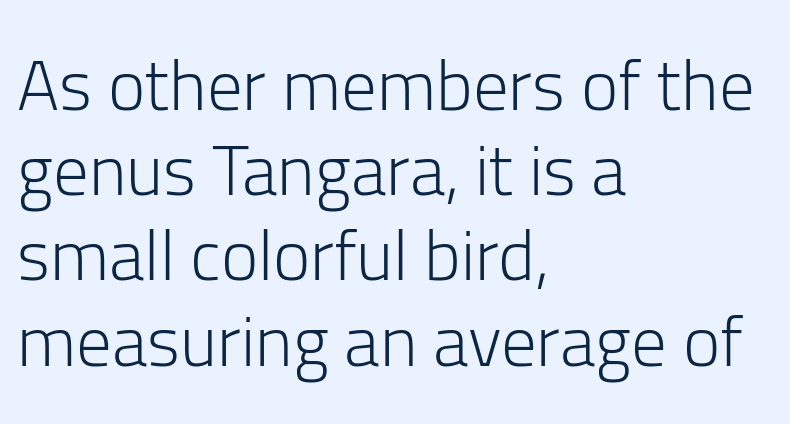
{"serif": "no", "italic": "no", "bold": "no", "weight": "light", "width": "normal", "stroke_contrast": "low", "x_height": "medium", "monospaced": "no", "underline": "no", "align": "left", "line_spacing_ratio": 1.2, "letter_spacing": "normal", "letter_spacing_em": 0.0, "glyph_px": 71}
